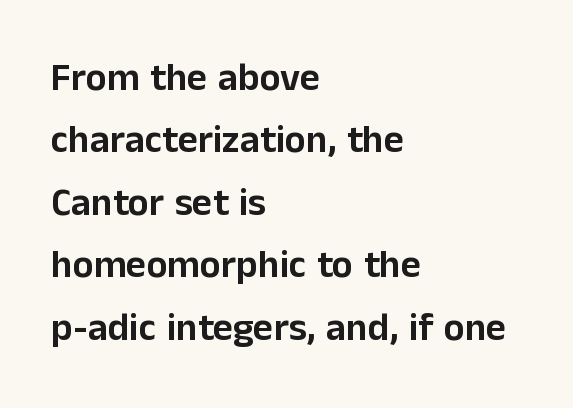
Compared with a centered layout, this one pins lines to the left instead. A typesetter would call this zero additional tracking. A bare baseline throughout the passage. Is there any slant? The stems are plumb. Varying glyph widths throughout — classic text-font behaviour.
